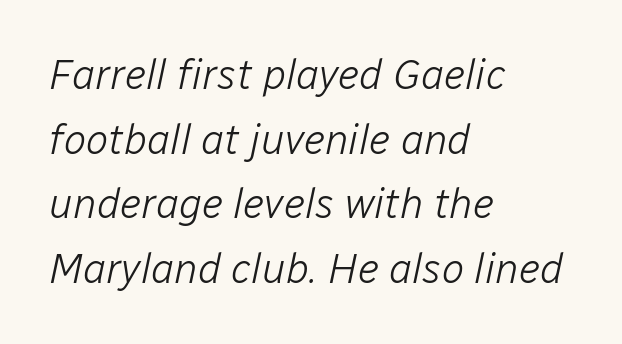
Q: Is the text bold? A: No.
Q: Is the text italic (slanted)? A: Yes, it leans right by about 12 degrees.
Q: Is the text underlined? A: No.
Q: How is the paragraph aligned? A: Left-aligned.
Q: Is the spacing between letters normal or unusually wide? A: Normal.
Q: Is the spacing between lines tight, normal or loose? A: Normal.
Q: Width (condensed, normal, or wide)? A: Normal.
Q: Stroke contrast? A: Low.
Q: x-height? A: Medium.
Q: Monospaced? A: No.
